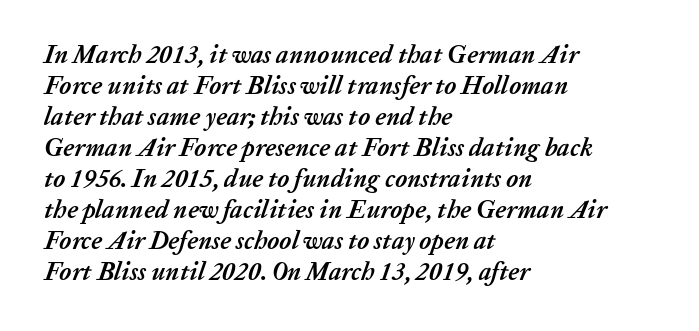
Q: Is the text bold? A: Yes.
Q: Is the text italic (slanted)? A: Yes, it leans right by about 20 degrees.
Q: Is the text underlined? A: No.
Q: How is the paragraph aligned? A: Left-aligned.
Q: Is the spacing between letters normal or unusually wide? A: Normal.
